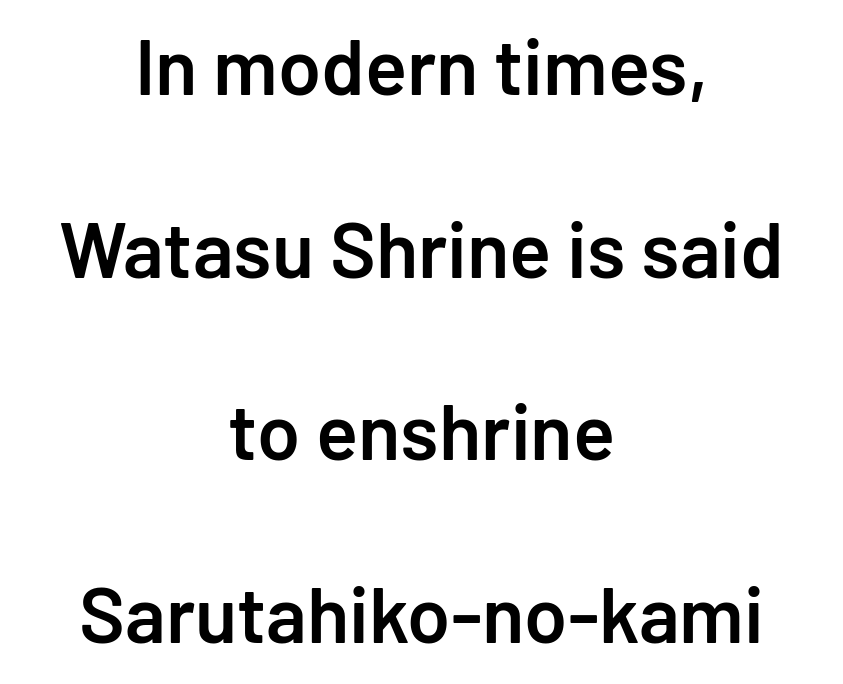
Q: Is the text bold? A: Semi-bold.
Q: Is the text italic (slanted)? A: No, it is upright.
Q: Is the typeface a serif or a sans-serif typeface? A: Sans-serif.
Q: Is the text underlined? A: No.
Q: How is the paragraph aligned? A: Centered.
Q: Is the spacing between letters normal or unusually wide? A: Normal.
Q: Is the spacing between lines tight, normal or loose? A: Loose.
Q: Width (condensed, normal, or wide)? A: Normal.
Q: Stroke contrast? A: Low.
Q: x-height? A: Medium.
Q: Monospaced? A: No.
